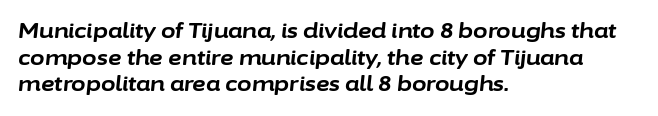
The image shows 21 px bold type, italic (leaning right); set left-aligned, normal line spacing (1.27x), normal letter spacing, not underlined.
